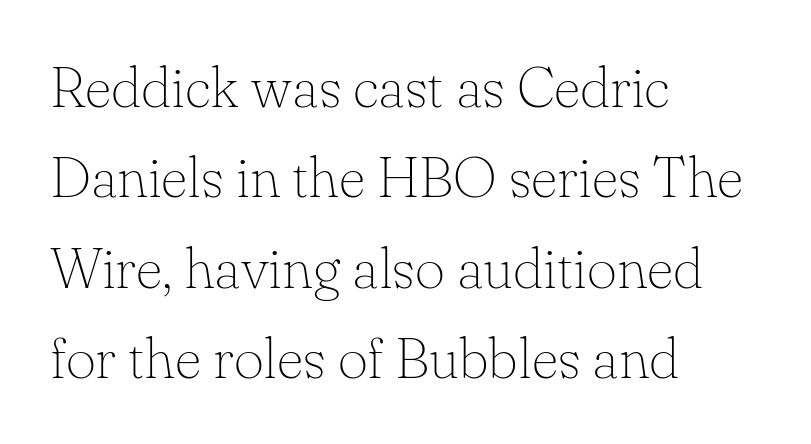
Beneath every word, the page is bare. Honestly, the letter spacing is just normal — you wouldn't notice it. The strokes are not fattened; the text isn't bold. The ragged edge is on the right, which tells us the setting is flush left.
